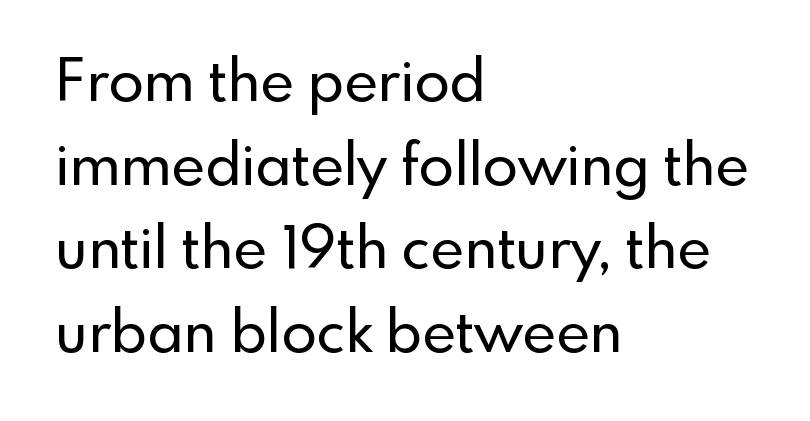
The image shows 58 px sans-serif type, upright; set left-aligned, normal line spacing (1.44x), normal letter spacing, not underlined; a small x-height.
